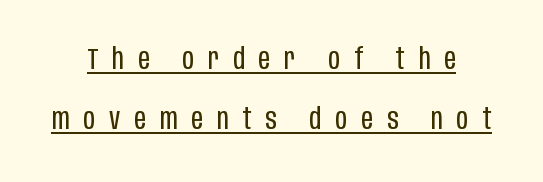
Proportional: the letters do not fall into vertical columns. You can tell from the bare stems that sans-serif type was used. The block of text is sparse from top to bottom, with ample space between rows. Characters follow at a spacing far wider than the type designer built in. Letters have the restrained weight of plain body copy at most. Designer's note — italics off, roman on.
